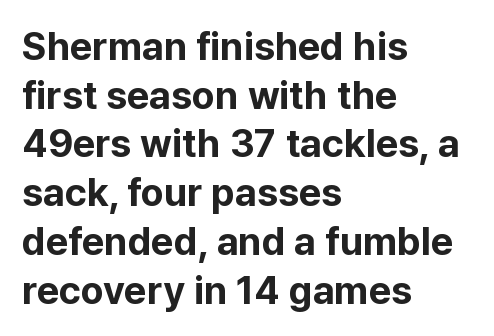
{"serif": "no", "italic": "no", "bold": "yes", "weight": "bold", "width": "normal", "stroke_contrast": "low", "x_height": "medium", "monospaced": "no", "underline": "no", "align": "left", "line_spacing": "normal", "line_spacing_ratio": 1.25, "letter_spacing": "normal", "letter_spacing_em": 0.0, "glyph_px": 39}
